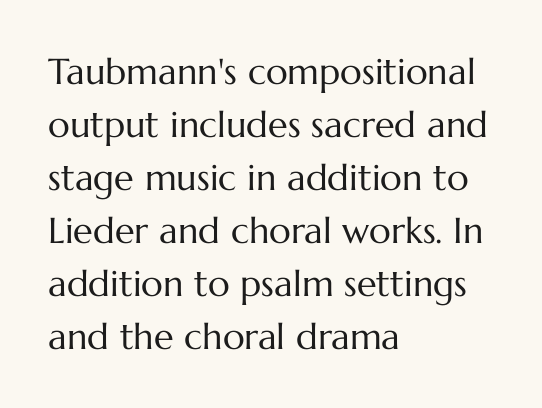
Q: Is the text bold? A: No.
Q: Is the text italic (slanted)? A: No, it is upright.
Q: Is the text underlined? A: No.
Q: How is the paragraph aligned? A: Left-aligned.
Q: Is the spacing between letters normal or unusually wide? A: Normal.
Q: Is the spacing between lines tight, normal or loose? A: Normal.
Q: Width (condensed, normal, or wide)? A: Normal.
Q: Stroke contrast? A: Medium.
Q: x-height? A: Medium.
Q: Monospaced? A: No.
